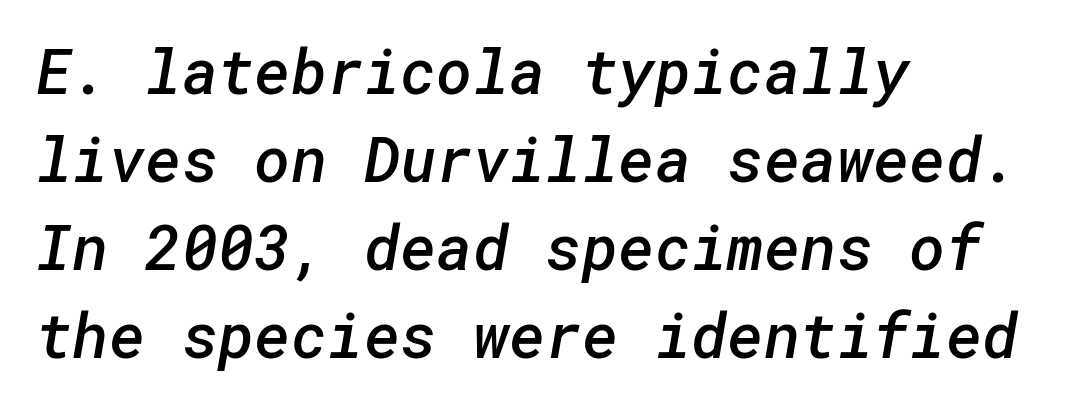
A normal amount of white space separates one row of letters from the next. The designer went with a sans here, leaving each stem footless. The baseline area is clear. The lines in this sample share a left origin and differ only in where they stop.
